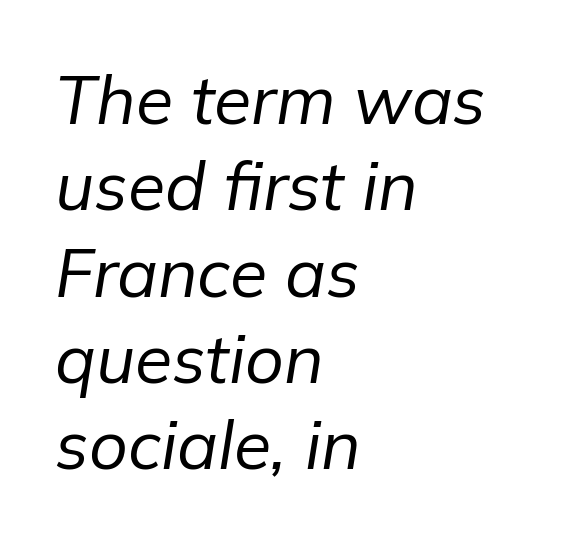
Underlining? Definitely not there. Baseline-to-baseline distance is the conventional proportion of letter height. Observe the lean: these are italic letterforms. Do the characters align in a grid? No, the font is proportional. Vertical stems look standard width or narrower in stroke.
